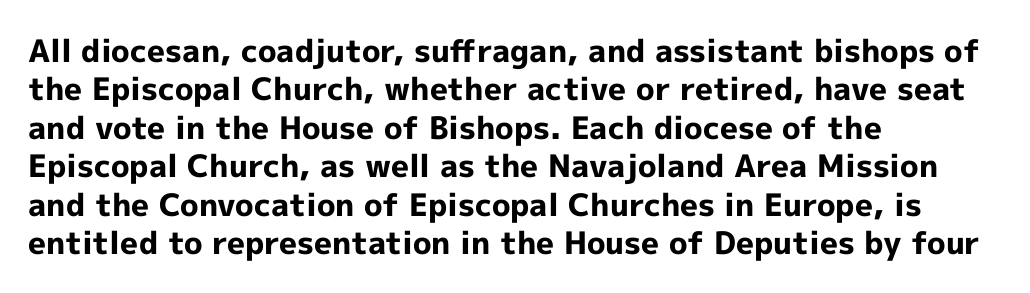
Q: Is the text bold? A: Yes.
Q: Is the text italic (slanted)? A: No, it is upright.
Q: Is the typeface a serif or a sans-serif typeface? A: Sans-serif.
Q: Is the text underlined? A: No.
Q: How is the paragraph aligned? A: Left-aligned.
Q: Is the spacing between letters normal or unusually wide? A: Normal.
Q: Width (condensed, normal, or wide)? A: Normal.
Q: x-height? A: Medium.
Q: Monospaced? A: No.
